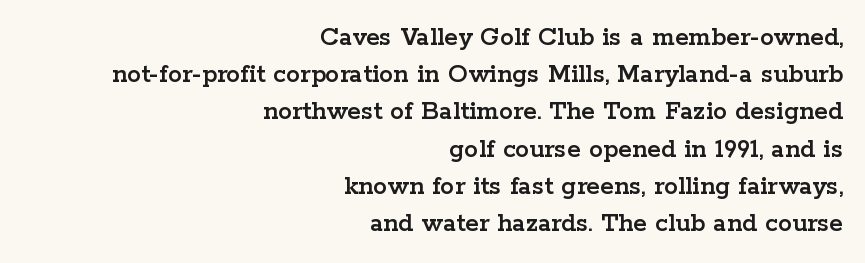
{"serif": "yes", "italic": "no", "width": "wide", "stroke_contrast": "low", "x_height": "medium", "monospaced": "no", "underline": "no", "align": "right", "line_spacing": "normal", "line_spacing_ratio": 1.33, "letter_spacing": "normal", "letter_spacing_em": 0.0, "glyph_px": 28}
